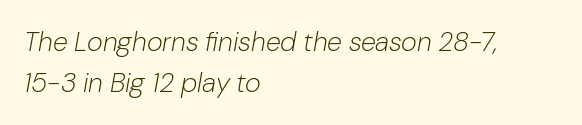
{"italic": "yes", "lean": "right", "slant_degrees": 10, "bold": "no", "underline": "no", "align": "left", "line_spacing": "normal", "line_spacing_ratio": 1.51, "letter_spacing": "normal", "letter_spacing_em": 0.0, "glyph_px": 27}
